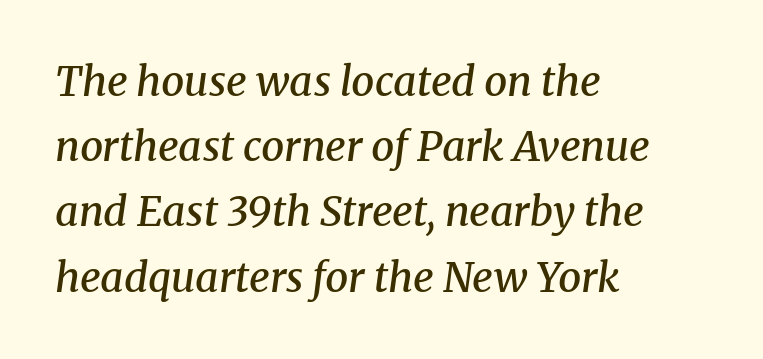
{"serif": "yes", "italic": "yes", "lean": "right", "slant_degrees": 8, "bold": "semi", "weight": "semibold", "width": "normal", "stroke_contrast": "medium", "x_height": "medium", "monospaced": "no", "underline": "no", "align": "left", "line_spacing": "normal", "line_spacing_ratio": 1.59, "letter_spacing": "normal", "letter_spacing_em": 0.0, "glyph_px": 41}
